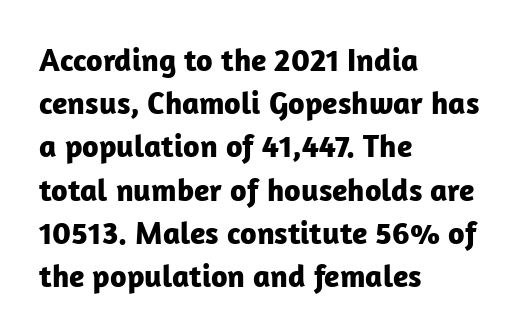
Letter spacing: default. One-word summary of the alignment: left. Heavy-handed strokes throughout: this text is bold. Decoration check: the copy has no underline. Characters remain perfectly vertical along every line. The passage shown stacks its lines at a standard gap.
